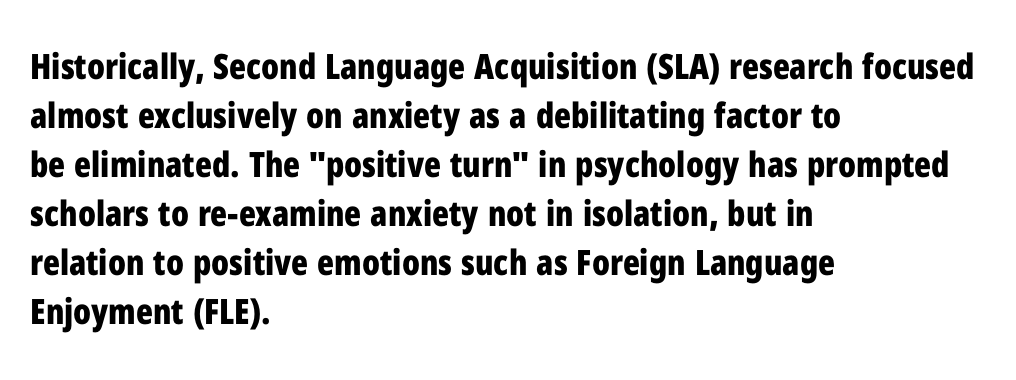
The image shows 35 px bold, condensed sans-serif type, upright; set left-aligned, normal line spacing (1.4x), normal letter spacing, not underlined; low stroke contrast and a medium x-height.
